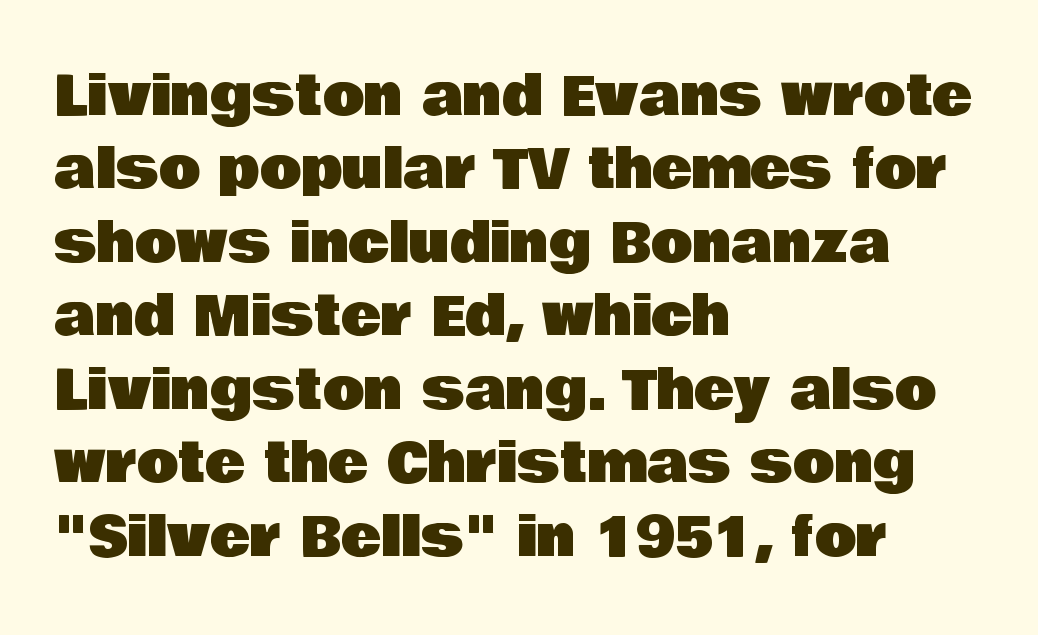
Q: Is the text italic (slanted)? A: No, it is upright.
Q: Is the typeface a serif or a sans-serif typeface? A: Sans-serif.
Q: Is the text underlined? A: No.
Q: How is the paragraph aligned? A: Left-aligned.
Q: Is the spacing between letters normal or unusually wide? A: Normal.
Q: Is the spacing between lines tight, normal or loose? A: Normal.
Q: Width (condensed, normal, or wide)? A: Normal.
Q: Stroke contrast? A: Low.
Q: x-height? A: Large.
Q: Monospaced? A: No.
